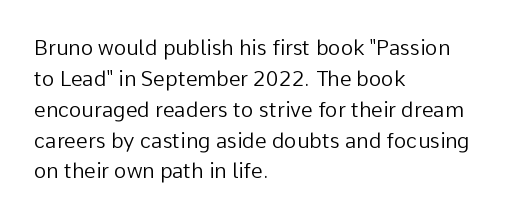
Q: Is the text bold? A: No.
Q: Is the text italic (slanted)? A: No, it is upright.
Q: Is the text underlined? A: No.
Q: How is the paragraph aligned? A: Left-aligned.
Q: Is the spacing between letters normal or unusually wide? A: Normal.
Q: Is the spacing between lines tight, normal or loose? A: Normal.
